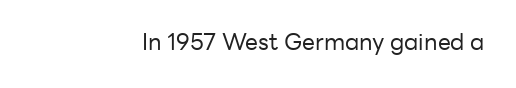
The image shows 23 px text type, upright; set normal letter spacing, not underlined.
